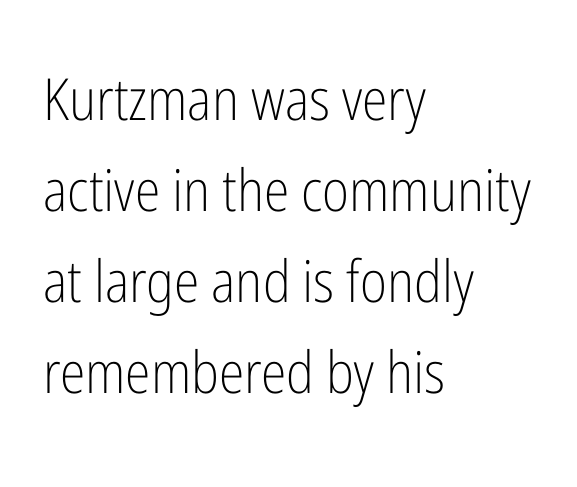
Q: Is the text bold? A: No.
Q: Is the text italic (slanted)? A: No, it is upright.
Q: Is the typeface a serif or a sans-serif typeface? A: Sans-serif.
Q: Is the text underlined? A: No.
Q: How is the paragraph aligned? A: Left-aligned.
Q: Is the spacing between letters normal or unusually wide? A: Normal.
Q: Is the spacing between lines tight, normal or loose? A: Normal.
Q: Width (condensed, normal, or wide)? A: Condensed.
Q: Stroke contrast? A: Low.
Q: x-height? A: Medium.
Q: Monospaced? A: No.
